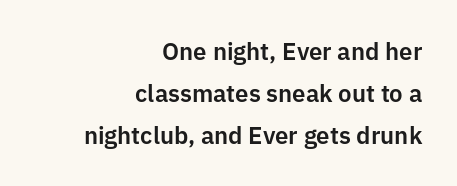
Descender tails drop into unmarked territory. How are the letters spaced? Ordinarily, with no added tracking. Ordinary non-slanted type is in use. Horizontally, the lines are justified to the trailing edge only.
